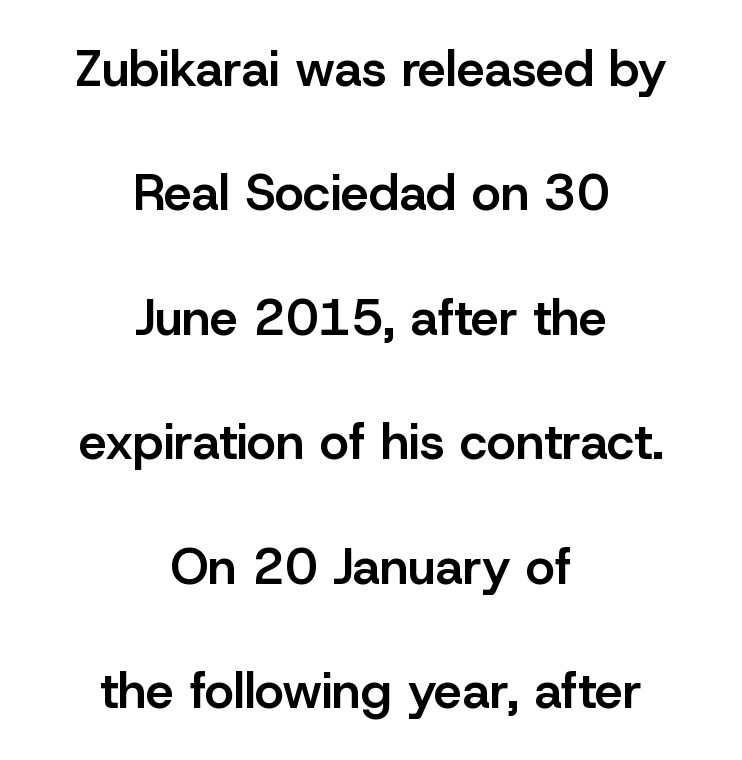
The image shows 50 px semibold sans-serif type, upright; set centered, loose line spacing (2.49x), normal letter spacing, not underlined; low stroke contrast and a medium x-height.
